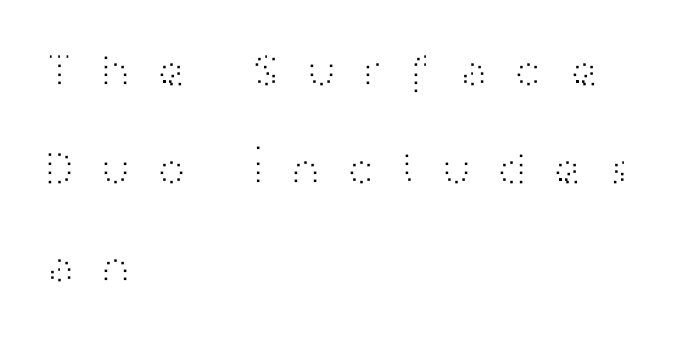
Q: Is the text bold? A: No.
Q: Is the text italic (slanted)? A: No, it is upright.
Q: Is the typeface a serif or a sans-serif typeface? A: Sans-serif.
Q: Is the text underlined? A: No.
Q: How is the paragraph aligned? A: Left-aligned.
Q: Is the spacing between letters normal or unusually wide? A: Unusually wide.
Q: Is the spacing between lines tight, normal or loose? A: Loose.
Q: Width (condensed, normal, or wide)? A: Wide.
Q: Stroke contrast? A: High.
Q: x-height? A: Medium.
Q: Monospaced? A: No.
